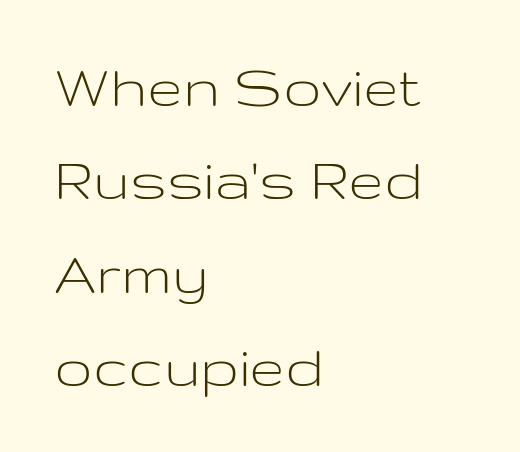
{"serif": "no", "italic": "no", "bold": "no", "weight": "light", "width": "wide", "stroke_contrast": "low", "x_height": "medium", "monospaced": "no", "underline": "no", "align": "left", "line_spacing": "normal", "line_spacing_ratio": 1.46, "letter_spacing": "normal", "letter_spacing_em": 0.0, "glyph_px": 64}
